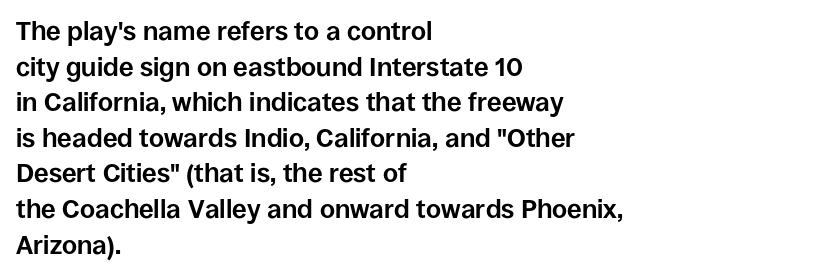
Descenders are the only things crossing below the line. Weight: bold. The tracking reads as untouched default to a designer's eye. A typesetter would mark this as roman, not italic.
